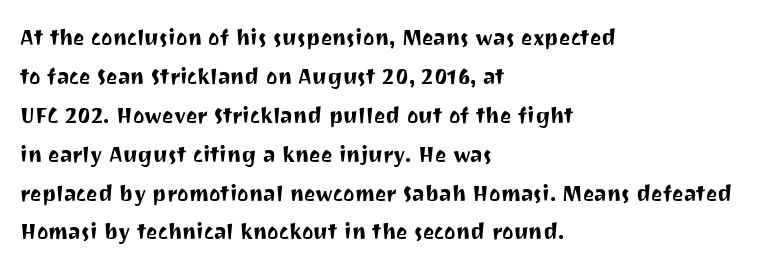
This block has exactly the height ordinary leading produces. The specimen reads as upright at a glance. Letters rest on an invisible, unmarked baseline. Compared with typical body copy, the letter spacing here is the same.
